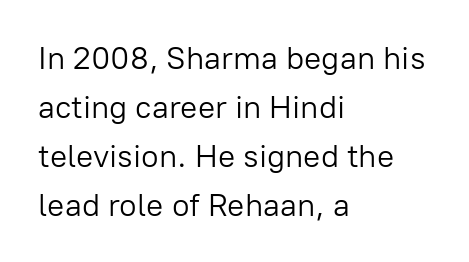
{"serif": "no", "italic": "no", "bold": "no", "weight": "light", "width": "normal", "stroke_contrast": "low", "x_height": "medium", "monospaced": "no", "underline": "no", "align": "left", "line_spacing": "normal", "line_spacing_ratio": 1.53, "letter_spacing": "normal", "letter_spacing_em": 0.0, "glyph_px": 32}
